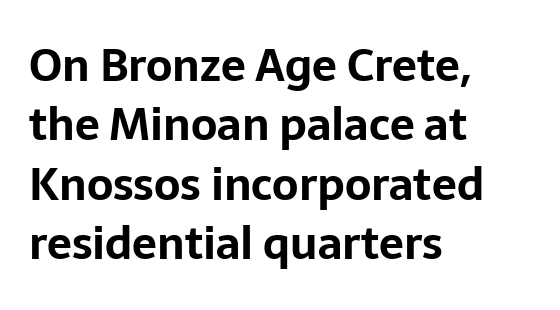
The image shows 44 px bold sans-serif type, upright; set left-aligned, normal line spacing (1.35x), normal letter spacing, not underlined; low stroke contrast and a medium x-height.
